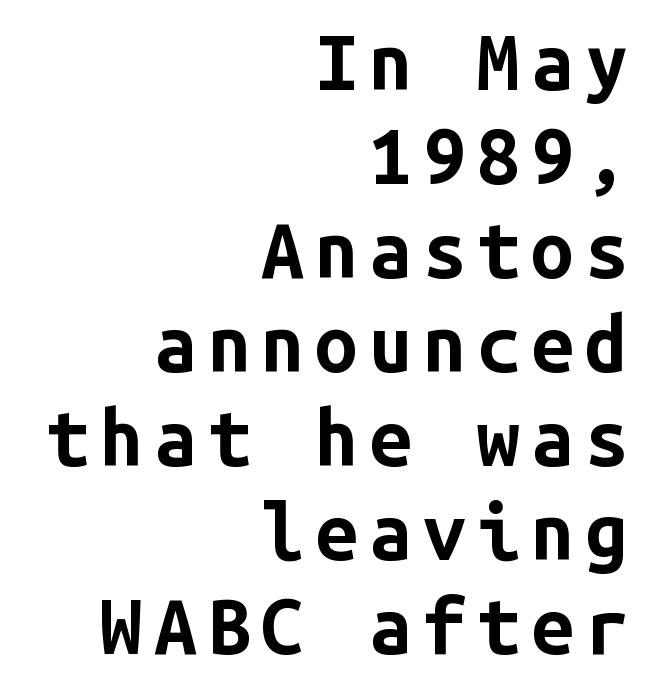
The image shows 77 px bold sans-serif type, upright, monospaced; set right-aligned, line spacing 1.22x, not underlined; low stroke contrast and a medium x-height.
